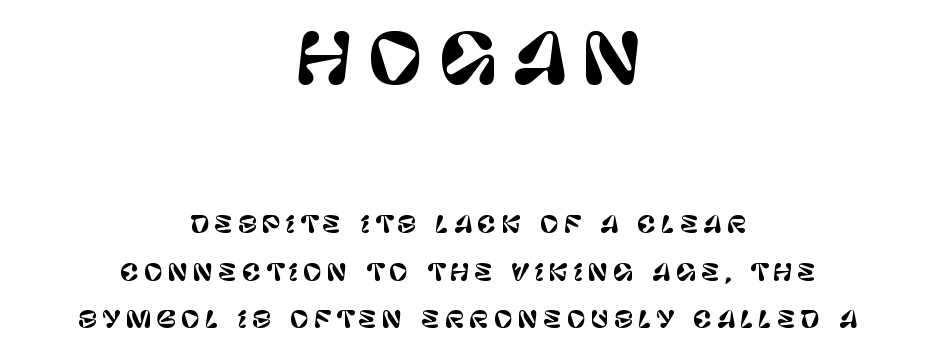
{"serif": "no", "width": "normal", "stroke_contrast": "low", "x_height": "large", "monospaced": "no", "underline": "no", "align": "center", "line_spacing": "loose", "line_spacing_ratio": 2.06, "letter_spacing": "wide", "letter_spacing_em": 0.21, "larger_block": "first", "size_ratio": 2.96, "glyph_px": 68}
